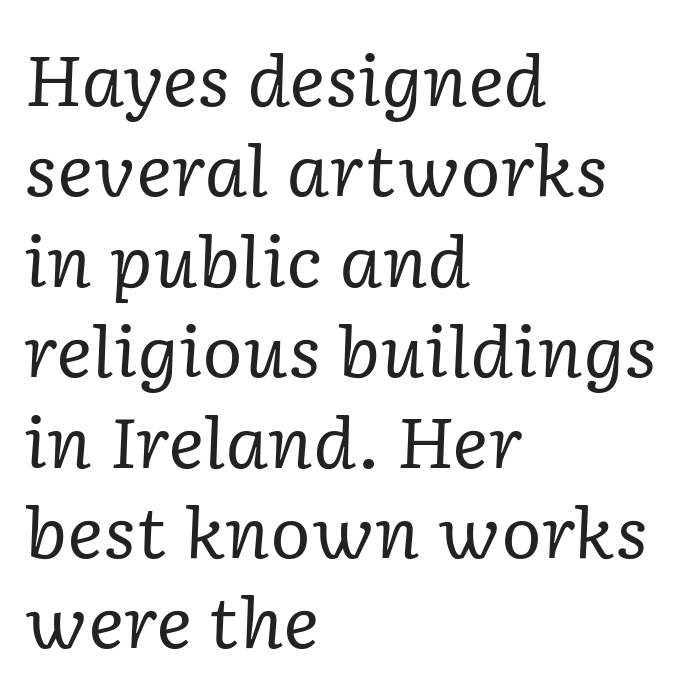
{"serif": "yes", "italic": "yes", "lean": "right", "slant_degrees": 2, "bold": "no", "weight": "regular", "width": "normal", "stroke_contrast": "low", "x_height": "medium", "monospaced": "no", "underline": "no", "align": "left", "line_spacing": "normal", "line_spacing_ratio": 1.31, "letter_spacing": "normal", "letter_spacing_em": 0.0, "glyph_px": 69}
